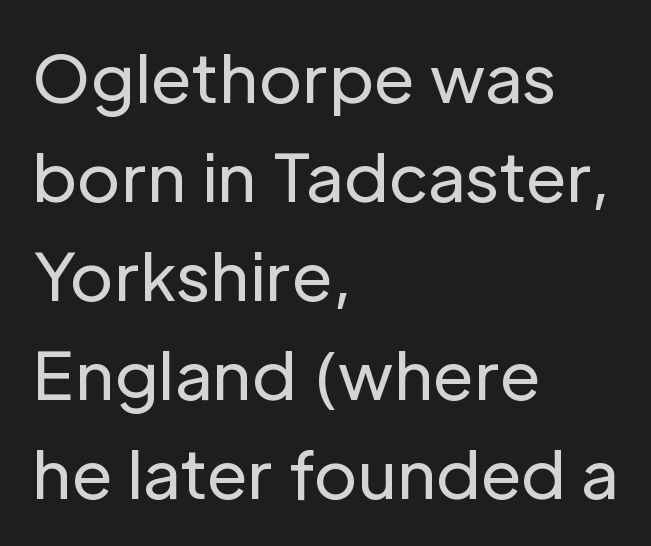
Any mark beneath the type? The region is blank. You could not count columns in this text — the font is proportionally spaced. The font sits on the lighter half of the weight spectrum, regular included. The rendering shows plain stroke endings on the letterforms — a sans-serif design. Here the glyphs are tracked normally, forming tight word shapes. The lines are quadded left.
